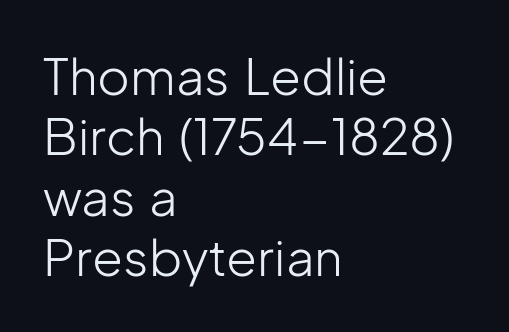
{"serif": "no", "italic": "no", "bold": "no", "weight": "light", "width": "normal", "stroke_contrast": "low", "x_height": "medium", "monospaced": "no", "underline": "no", "align": "left", "line_spacing_ratio": 1.21, "letter_spacing": "normal", "letter_spacing_em": 0.0, "glyph_px": 50}
